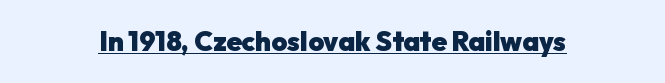
Q: Is the text bold? A: Yes.
Q: Is the text italic (slanted)? A: No, it is upright.
Q: Is the text underlined? A: Yes.
Q: Is the spacing between letters normal or unusually wide? A: Normal.
